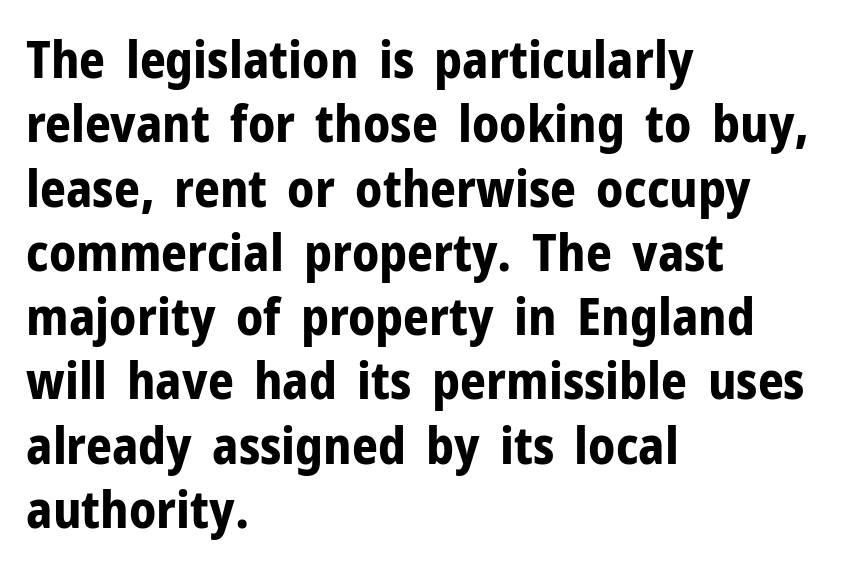
The passage shown is typeset with a sans-serif family. Is the letter spacing exaggerated? No — it looks like the ordinary default. The lines sit at an ordinary, default distance from one another. The face used here has the dense, thick strokes of a bold. Do the characters align in a grid? No, the font is proportional.
